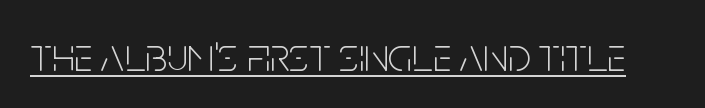
{"serif": "no", "italic": "no", "bold": "no", "weight": "light", "width": "condensed", "stroke_contrast": "low", "x_height": "large", "monospaced": "no", "underline": "yes", "letter_spacing": "normal", "letter_spacing_em": 0.0, "glyph_px": 47}
